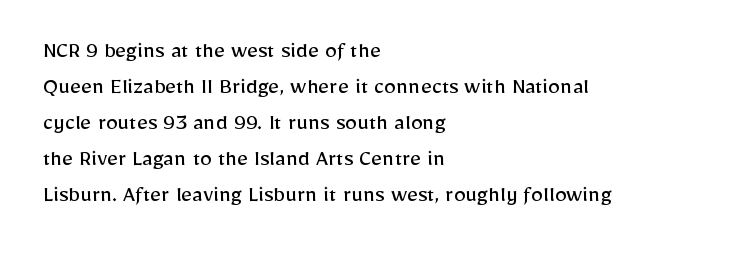
There is no visible air inserted between adjacent glyphs. The rendering anchors every line to the left-hand side. Counters stay open thanks to moderate or lighter strokes. Is there much room between lines? A standard amount, neither cramped nor airy. Type without underlining.
